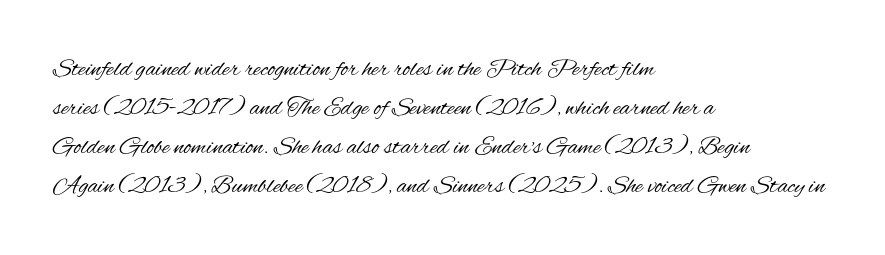
The space between consecutive lines is moderate. In terms of letterspacing, this is plain default setting. This rendering features lettering with no underline. Is the stroke heavy? The answer is a plain regular-or-lighter.
